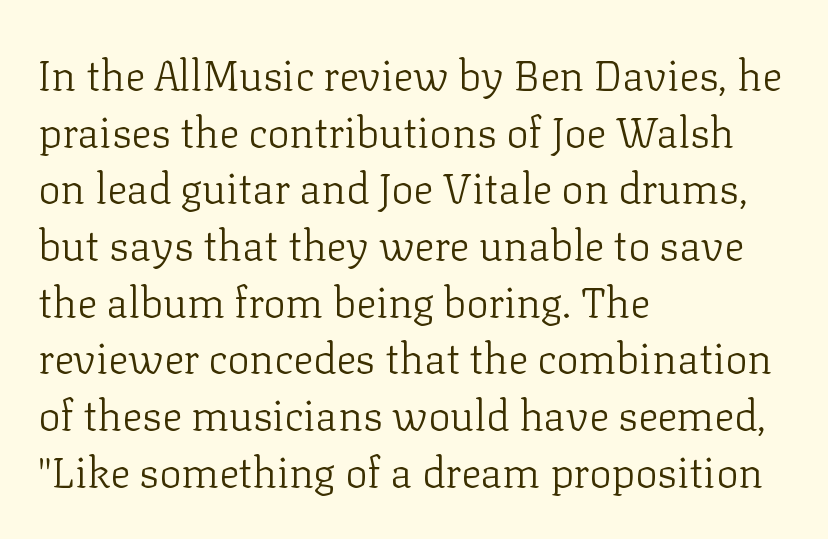
{"serif": "yes", "italic": "no", "bold": "no", "weight": "light", "width": "normal", "stroke_contrast": "low", "x_height": "medium", "monospaced": "no", "underline": "no", "align": "left", "line_spacing": "normal", "line_spacing_ratio": 1.35, "letter_spacing": "normal", "letter_spacing_em": 0.0, "glyph_px": 42}
